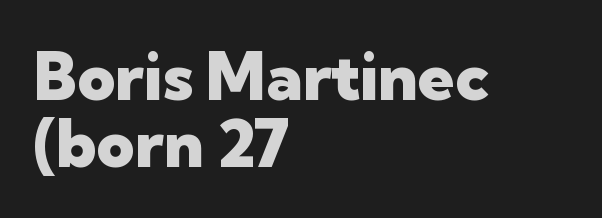
{"serif": "no", "italic": "no", "bold": "yes", "weight": "heavy", "width": "normal", "stroke_contrast": "low", "x_height": "medium", "monospaced": "no", "underline": "no", "align": "left", "line_spacing": "tight", "line_spacing_ratio": 1.01, "letter_spacing": "normal", "letter_spacing_em": 0.0, "glyph_px": 66}
